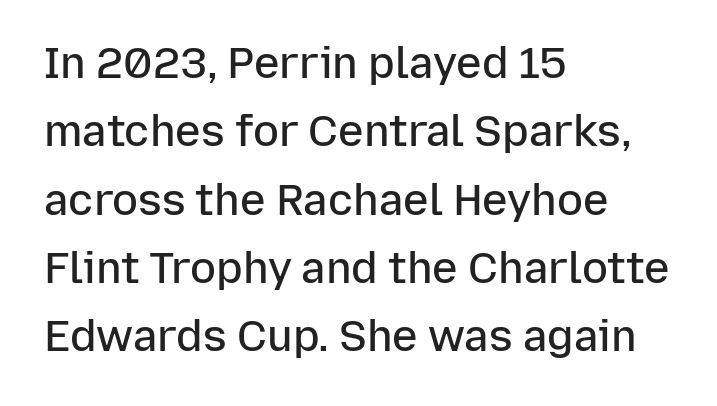
Whoever set this chose a conventional vertical rhythm. Stems and bowls a touch heavier than normal — semibold. The space beneath each line is pristine and unruled. Typographically, this falls in the sans-serif category. This is the regular roman posture of the typeface. How are the letters spaced? Ordinarily, with no added tracking.
